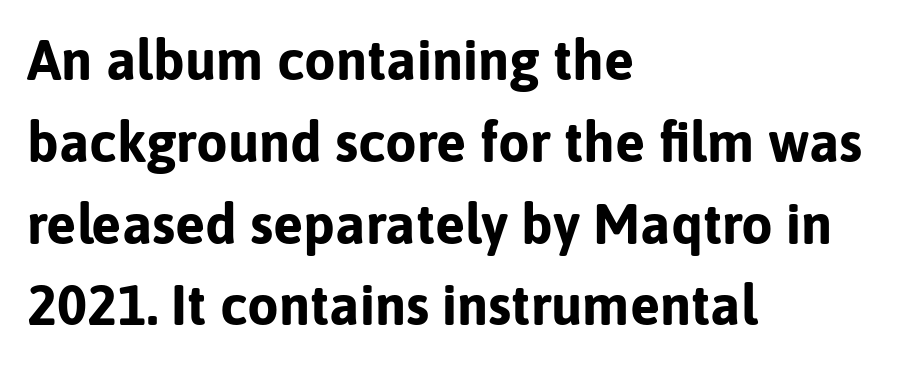
{"serif": "no", "italic": "no", "bold": "yes", "weight": "bold", "width": "normal", "stroke_contrast": "low", "x_height": "medium", "monospaced": "no", "underline": "no", "align": "left", "line_spacing": "normal", "line_spacing_ratio": 1.46, "letter_spacing": "normal", "letter_spacing_em": 0.0, "glyph_px": 56}
